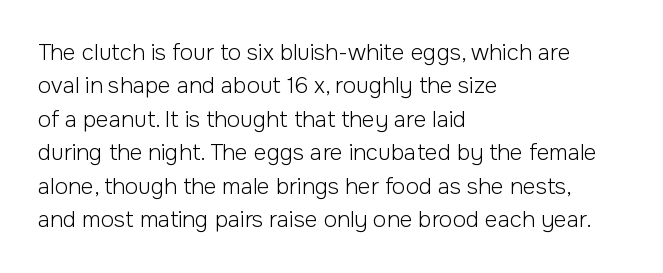
{"italic": "no", "bold": "no", "underline": "no", "align": "left", "line_spacing": "normal", "line_spacing_ratio": 1.52, "letter_spacing": "normal", "letter_spacing_em": 0.0, "glyph_px": 22}
